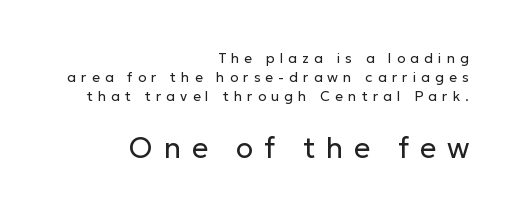
{"serif": "no", "italic": "no", "bold": "no", "weight": "regular", "width": "normal", "stroke_contrast": "low", "x_height": "medium", "monospaced": "no", "underline": "no", "align": "right", "line_spacing": "normal", "line_spacing_ratio": 1.35, "letter_spacing": "wide", "letter_spacing_em": 0.36, "larger_block": "second", "size_ratio": 2.07, "glyph_px": 29}
